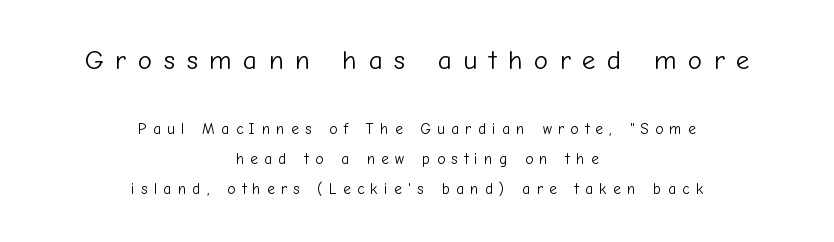
The gaps between neighbouring characters are conspicuously large. The block sitting higher on the canvas is the one with enlarged characters. Students, observe: this is what heavily led, spacious text looks like. The area under the type is left untouched. The strokes carry an ordinary text weight at most. Does the copy run flush right? No — it is centered line by line.
